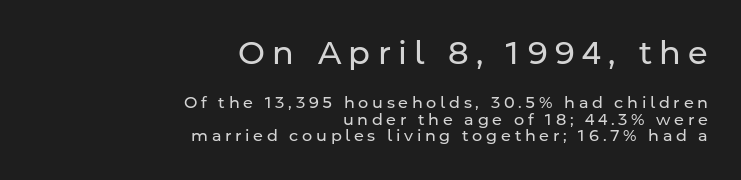
Notice how descenders almost collide with the ascenders below — that's tight leading. What stands out about the letter spacing? Its width — letters are far apart. Is the lower block the larger one? No — the upper block carries the bigger type. Think of a printed novel: that variable character pitch is what you see here. The compositor pushed each line to the right boundary.
